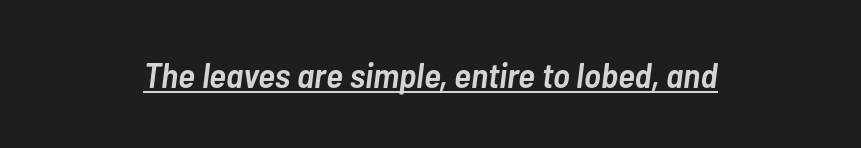
The image shows 36 px semibold, condensed type, italic (leaning right); set normal letter spacing, underlined; low stroke contrast and a medium x-height.
